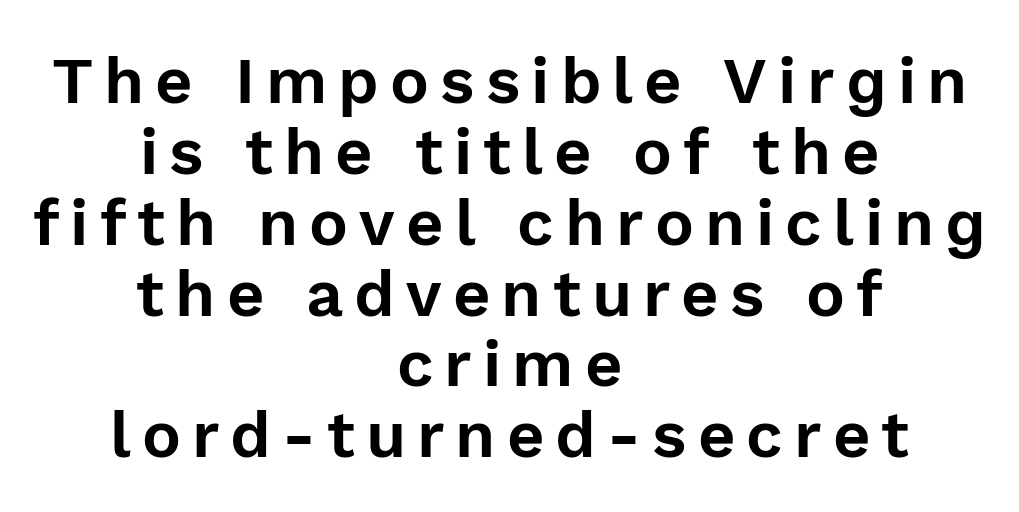
The image shows 65 px sans-serif type, upright; set centered, tight line spacing (1.09x), not underlined; a medium x-height.
